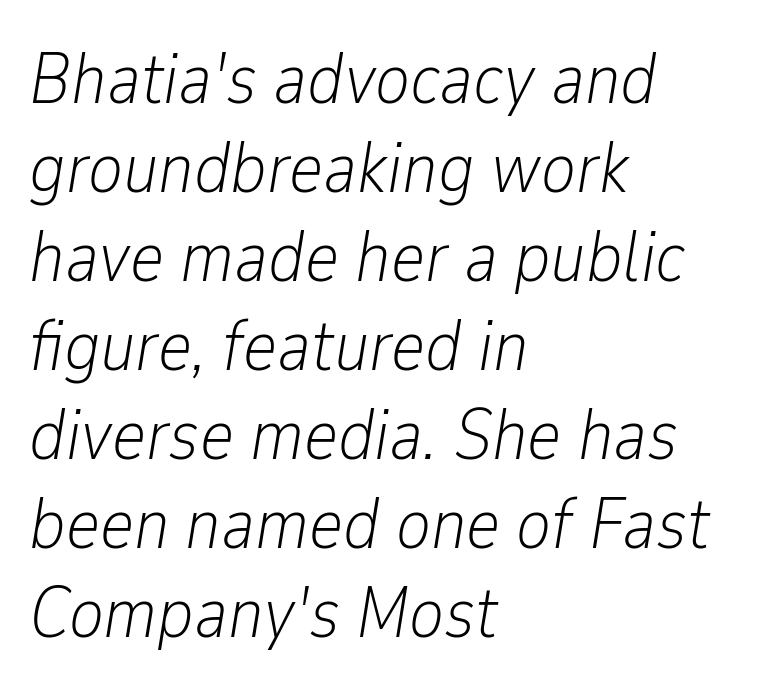
The image shows 73 px light, condensed type, italic (leaning right); set left-aligned, line spacing 1.22x, normal letter spacing, not underlined; low stroke contrast and a medium x-height.
